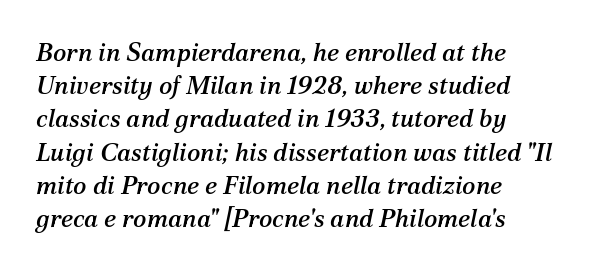
{"italic": "yes", "lean": "right", "slant_degrees": 12, "underline": "no", "align": "left", "line_spacing": "normal", "line_spacing_ratio": 1.33, "letter_spacing": "normal", "letter_spacing_em": 0.0, "glyph_px": 25}
